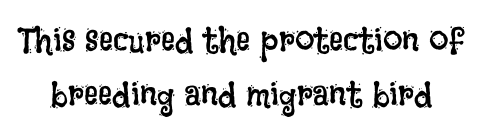
{"italic": "no", "bold": "no", "weight": "regular", "width": "condensed", "stroke_contrast": "low", "x_height": "large", "monospaced": "no", "underline": "no", "line_spacing": "normal", "line_spacing_ratio": 1.53, "letter_spacing": "normal", "letter_spacing_em": 0.0, "glyph_px": 35}
